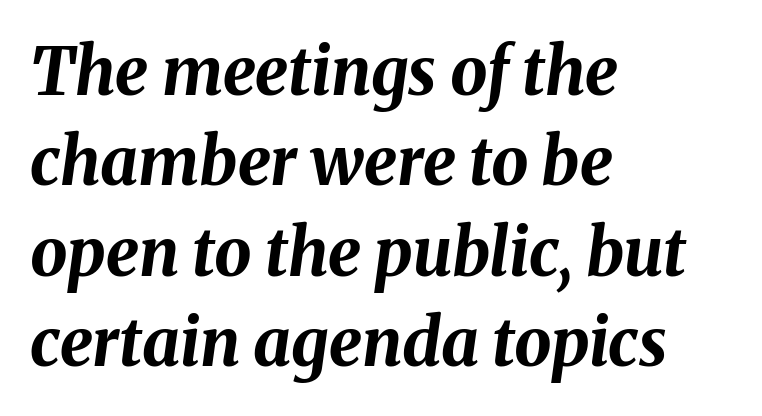
Q: Is the text bold? A: Yes.
Q: Is the text italic (slanted)? A: Yes, it leans right by about 8 degrees.
Q: Is the text underlined? A: No.
Q: How is the paragraph aligned? A: Left-aligned.
Q: Is the spacing between letters normal or unusually wide? A: Normal.
Q: Is the spacing between lines tight, normal or loose? A: Normal.
Q: Width (condensed, normal, or wide)? A: Normal.
Q: Stroke contrast? A: Medium.
Q: x-height? A: Medium.
Q: Monospaced? A: No.
